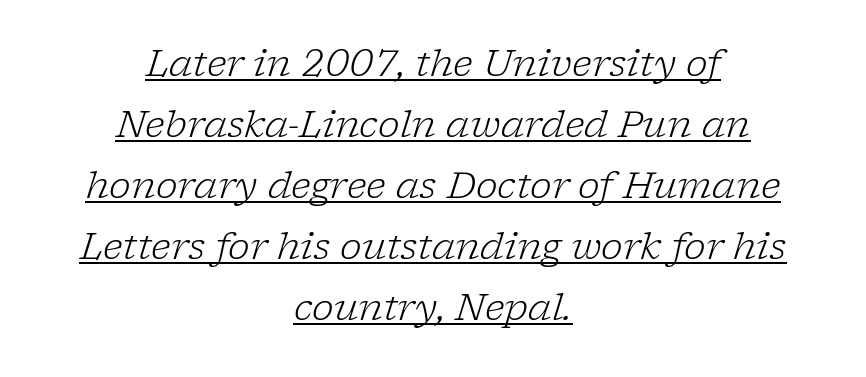
Q: Is the text bold? A: No.
Q: Is the text italic (slanted)? A: Yes, it leans right by about 17 degrees.
Q: Is the typeface a serif or a sans-serif typeface? A: Serif.
Q: Is the text underlined? A: Yes.
Q: How is the paragraph aligned? A: Centered.
Q: Is the spacing between letters normal or unusually wide? A: Normal.
Q: Is the spacing between lines tight, normal or loose? A: Normal.
Q: Width (condensed, normal, or wide)? A: Normal.
Q: Stroke contrast? A: Low.
Q: x-height? A: Medium.
Q: Monospaced? A: No.
